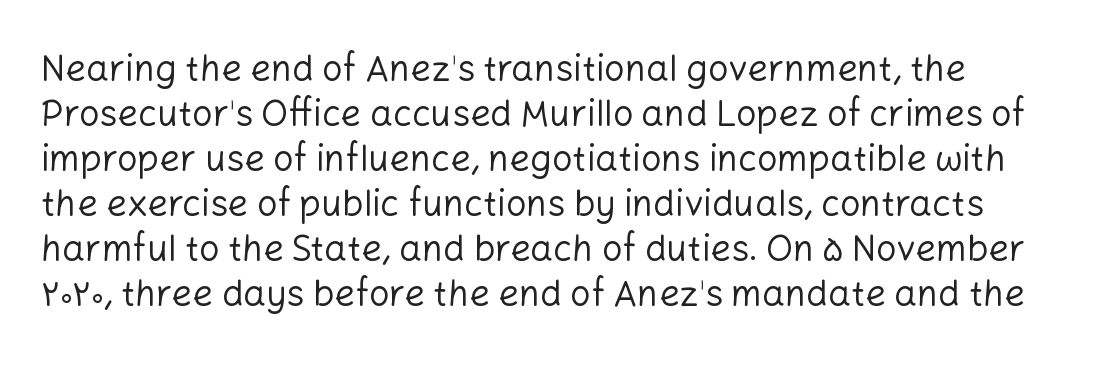
The image shows 36 px regular-weight sans-serif type, upright; set normal line spacing (1.25x), normal letter spacing, not underlined; low stroke contrast and a medium x-height.
